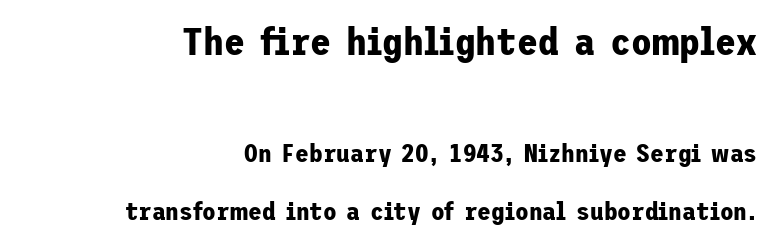
{"serif": "no", "italic": "no", "bold": "yes", "weight": "bold", "width": "normal", "stroke_contrast": "low", "x_height": "medium", "underline": "no", "align": "right", "line_spacing": "loose", "line_spacing_ratio": 2.33, "letter_spacing": "normal", "letter_spacing_em": 0.0, "larger_block": "first", "size_ratio": 1.52, "glyph_px": 38}
